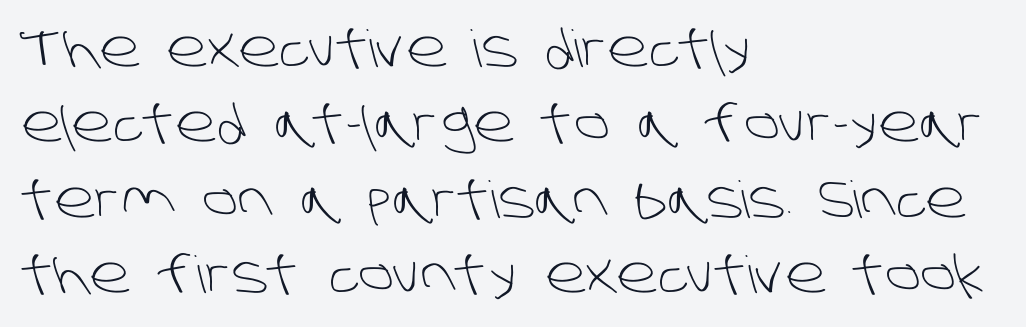
The glyphs are unaccompanied by any horizontal stroke below them. Line beginnings align vertically; line endings do not. Regarding serifs, this sample does without them. The vertical gap from one line to the next is medium. Is the letter spacing exaggerated? No — it looks like the ordinary default.
